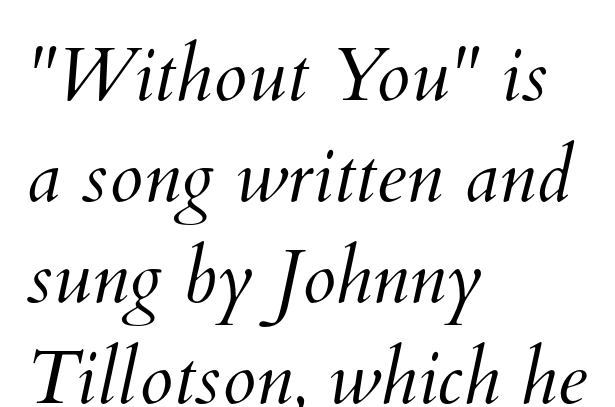
The image shows 76 px light type; set left-aligned, normal line spacing (1.33x), normal letter spacing, not underlined; medium stroke contrast and a small x-height.
